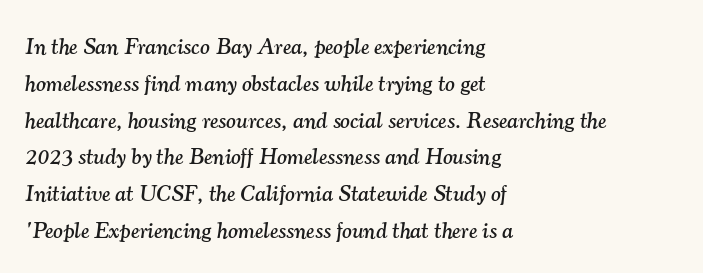
Q: Is the text italic (slanted)? A: Yes, it leans right by about 7 degrees.
Q: Is the text underlined? A: No.
Q: How is the paragraph aligned? A: Left-aligned.
Q: Is the spacing between letters normal or unusually wide? A: Normal.
Q: Is the spacing between lines tight, normal or loose? A: Normal.
